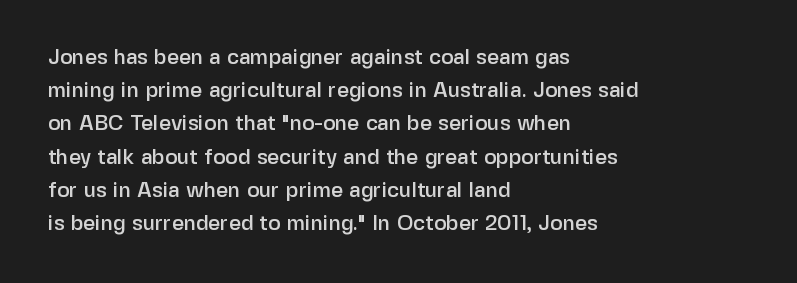
Q: Is the text italic (slanted)? A: No, it is upright.
Q: Is the text underlined? A: No.
Q: How is the paragraph aligned? A: Left-aligned.
Q: Is the spacing between letters normal or unusually wide? A: Normal.
Q: Is the spacing between lines tight, normal or loose? A: Normal.
